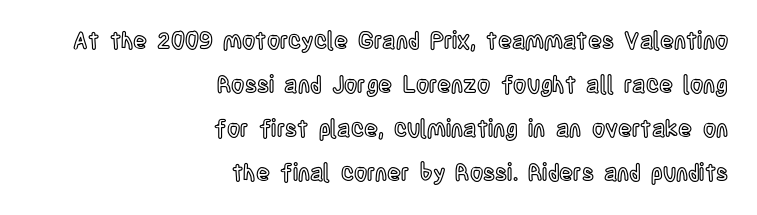
Q: Is the text italic (slanted)? A: No, it is upright.
Q: Is the text underlined? A: No.
Q: How is the paragraph aligned? A: Right-aligned.
Q: Is the spacing between letters normal or unusually wide? A: Normal.
Q: Is the spacing between lines tight, normal or loose? A: Loose.
